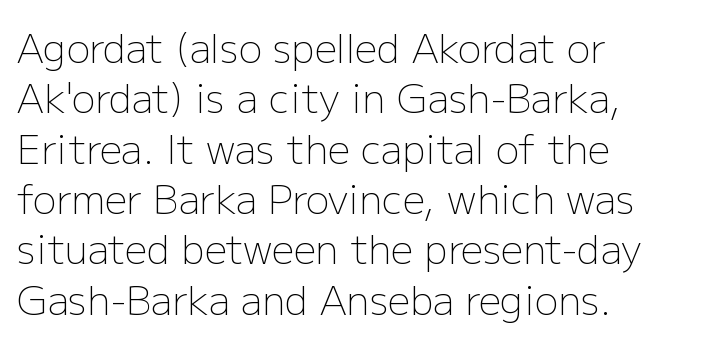
Q: Is the text bold? A: No.
Q: Is the text italic (slanted)? A: No, it is upright.
Q: Is the typeface a serif or a sans-serif typeface? A: Sans-serif.
Q: Is the text underlined? A: No.
Q: How is the paragraph aligned? A: Left-aligned.
Q: Is the spacing between letters normal or unusually wide? A: Normal.
Q: Is the spacing between lines tight, normal or loose? A: Normal.
Q: Width (condensed, normal, or wide)? A: Normal.
Q: Stroke contrast? A: Low.
Q: x-height? A: Medium.
Q: Monospaced? A: No.
